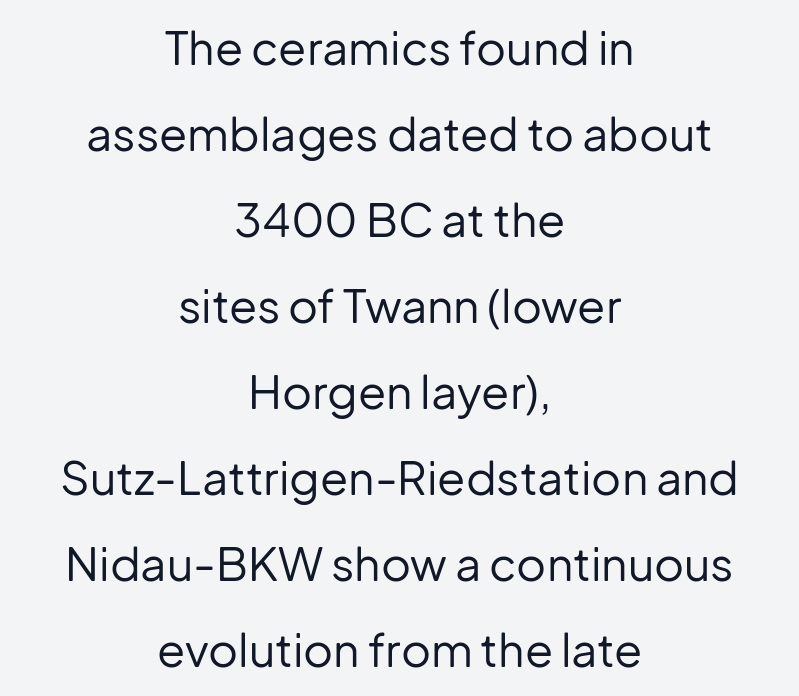
{"serif": "no", "italic": "no", "bold": "no", "weight": "regular", "width": "normal", "stroke_contrast": "low", "x_height": "medium", "monospaced": "no", "underline": "no", "align": "center", "line_spacing_ratio": 1.87, "letter_spacing": "normal", "letter_spacing_em": 0.0, "glyph_px": 46}
